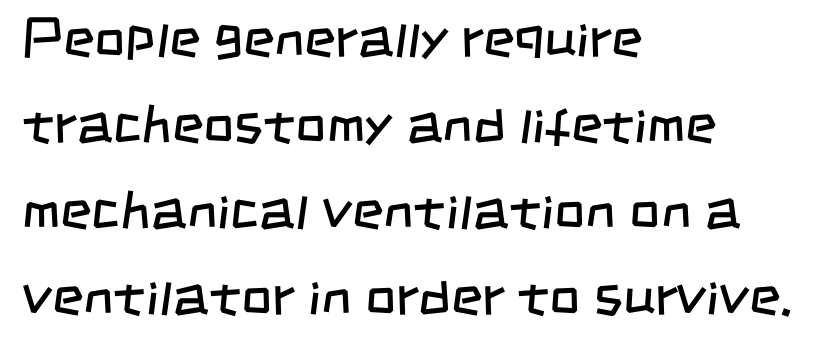
{"serif": "no", "bold": "no", "weight": "regular", "width": "condensed", "stroke_contrast": "low", "x_height": "large", "monospaced": "no", "underline": "no", "align": "left", "line_spacing": "normal", "line_spacing_ratio": 1.59, "letter_spacing": "normal", "letter_spacing_em": 0.0, "glyph_px": 54}
